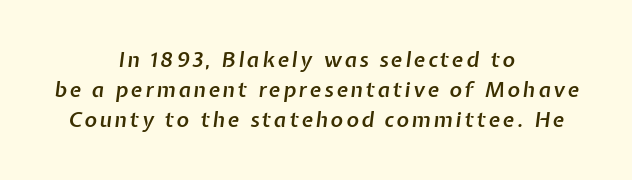
The image shows 21 px text type, italic (leaning right); set centered, normal line spacing (1.43x), not underlined.
